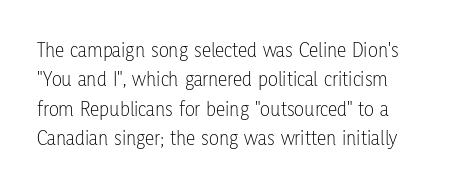
Designer's note — italics off, roman on. Lines of text with bare space underneath. The lines sit at an ordinary, default distance from one another. The tracking reads as untouched default to a designer's eye.
